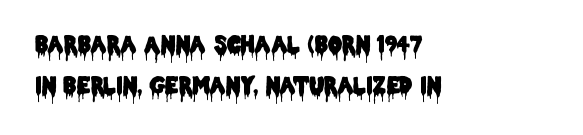
Glance below the letters and you will spot only blank space. Quick note: not italic, upright. Each word holds together tightly as a unit, with standard inter-letter gaps. Which margin do the lines hug? The left one — the right edge is uneven.
